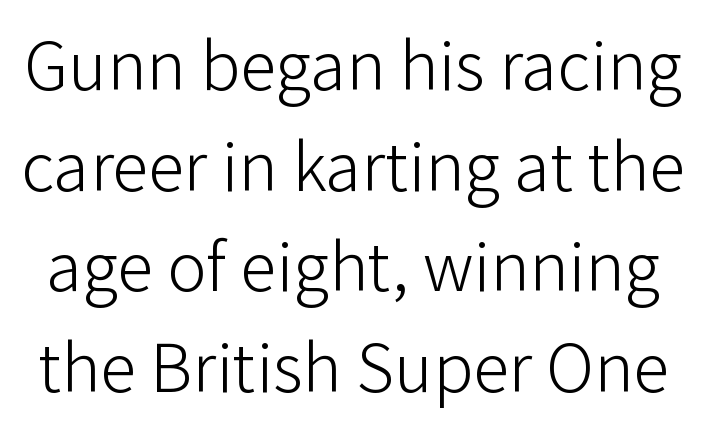
{"serif": "no", "italic": "no", "bold": "no", "weight": "light", "width": "normal", "stroke_contrast": "low", "x_height": "medium", "monospaced": "no", "underline": "no", "line_spacing": "normal", "line_spacing_ratio": 1.38, "letter_spacing": "normal", "letter_spacing_em": 0.0, "glyph_px": 73}
